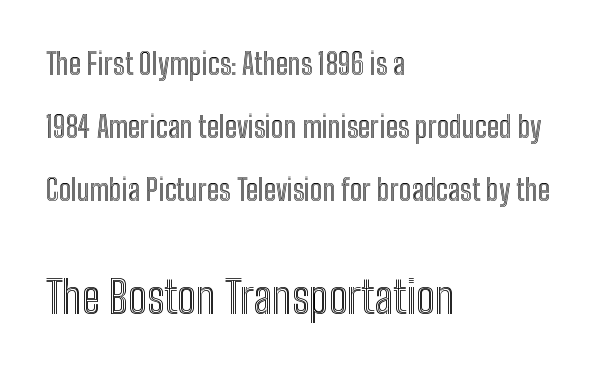
The image shows 44 px condensed type, upright; set left-aligned, loose line spacing (2.17x), normal letter spacing, not underlined; the second (bottom) block is 1.52x larger; a medium x-height.
